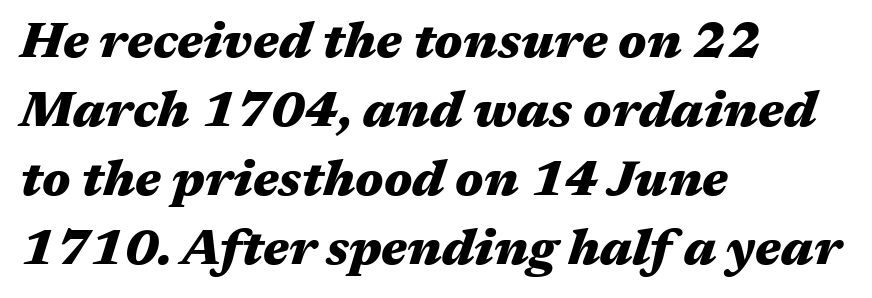
The image shows 50 px heavy, wide type, italic (leaning right); set left-aligned, normal line spacing (1.38x), normal letter spacing, not underlined; medium stroke contrast and a medium x-height.
